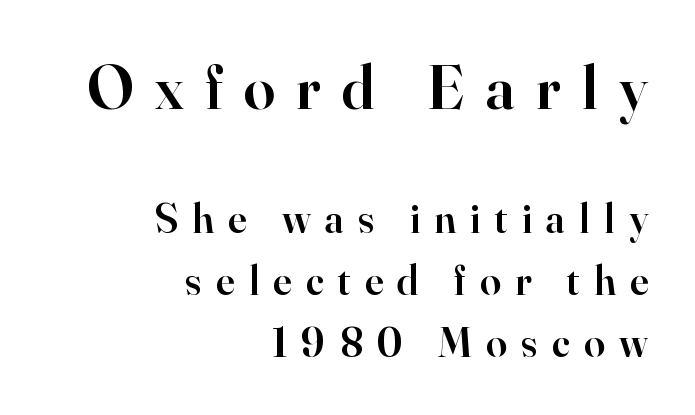
{"serif": "yes", "italic": "no", "bold": "semi", "weight": "semibold", "width": "normal", "stroke_contrast": "high", "x_height": "small", "monospaced": "no", "underline": "no", "align": "right", "line_spacing": "normal", "line_spacing_ratio": 1.48, "letter_spacing": "wide", "letter_spacing_em": 0.34, "larger_block": "first", "size_ratio": 1.5, "glyph_px": 63}
